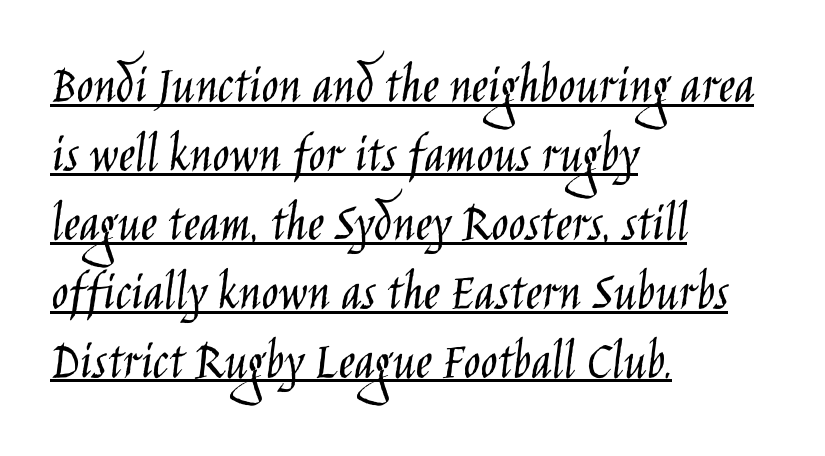
{"serif": "no", "bold": "no", "weight": "light", "width": "condensed", "stroke_contrast": "low", "x_height": "large", "monospaced": "no", "underline": "yes", "align": "left", "line_spacing_ratio": 1.23, "letter_spacing": "normal", "letter_spacing_em": 0.0, "glyph_px": 56}
